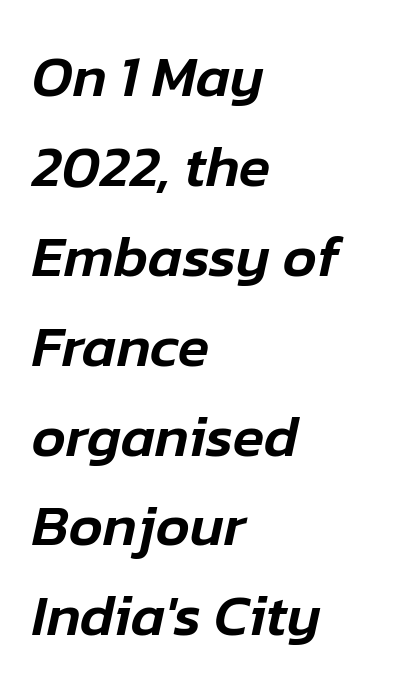
Q: Is the text italic (slanted)? A: Yes, it leans right by about 12 degrees.
Q: Is the text underlined? A: No.
Q: How is the paragraph aligned? A: Left-aligned.
Q: Is the spacing between letters normal or unusually wide? A: Normal.
Q: Is the spacing between lines tight, normal or loose? A: Normal.
Q: Width (condensed, normal, or wide)? A: Normal.
Q: Stroke contrast? A: Low.
Q: x-height? A: Medium.
Q: Monospaced? A: No.
